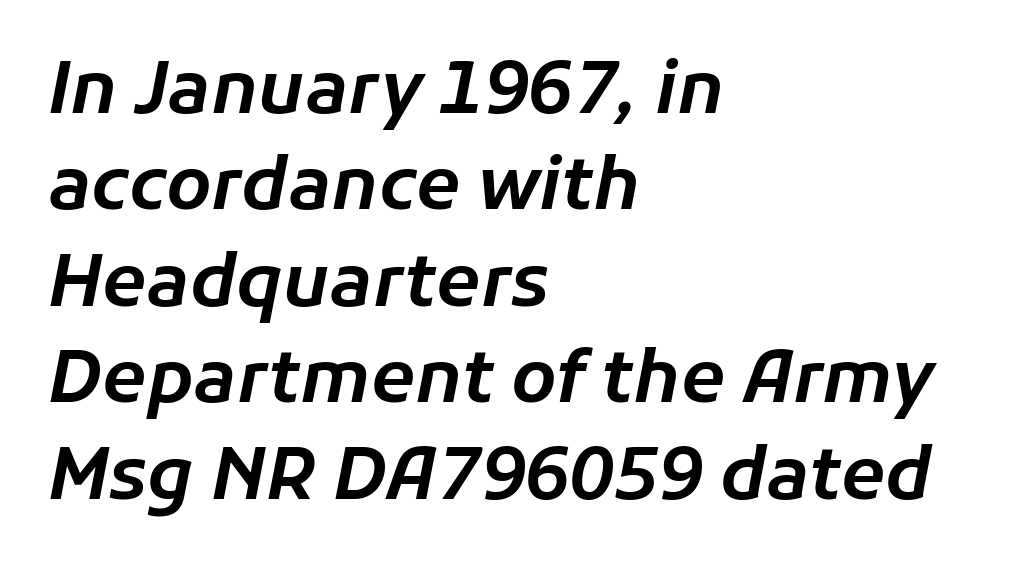
Q: Is the text italic (slanted)? A: Yes, it leans right by about 11 degrees.
Q: Is the text underlined? A: No.
Q: How is the paragraph aligned? A: Left-aligned.
Q: Is the spacing between letters normal or unusually wide? A: Normal.
Q: Is the spacing between lines tight, normal or loose? A: Normal.
Q: Width (condensed, normal, or wide)? A: Normal.
Q: Stroke contrast? A: Low.
Q: x-height? A: Medium.
Q: Monospaced? A: No.
